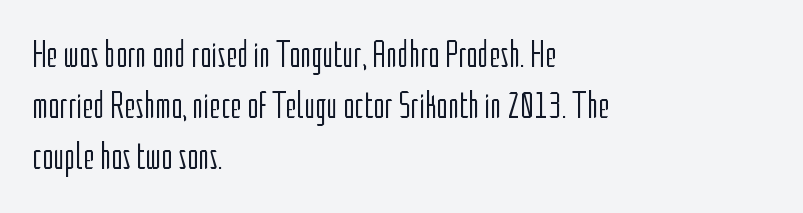
Q: Is the text bold? A: No.
Q: Is the text italic (slanted)? A: No, it is upright.
Q: Is the typeface a serif or a sans-serif typeface? A: Sans-serif.
Q: Is the text underlined? A: No.
Q: How is the paragraph aligned? A: Left-aligned.
Q: Is the spacing between letters normal or unusually wide? A: Normal.
Q: Is the spacing between lines tight, normal or loose? A: Normal.
Q: Width (condensed, normal, or wide)? A: Condensed.
Q: Stroke contrast? A: Low.
Q: x-height? A: Medium.
Q: Monospaced? A: No.
